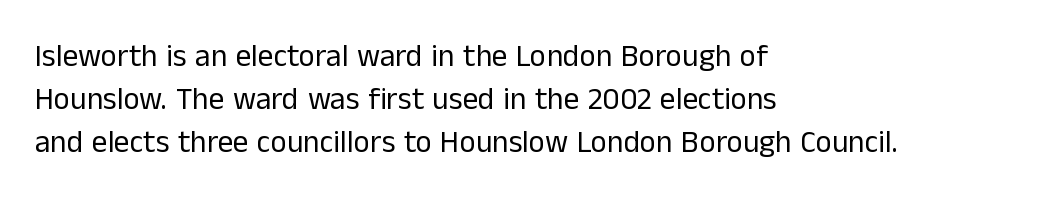
Q: Is the text bold? A: No.
Q: Is the text italic (slanted)? A: No, it is upright.
Q: Is the typeface a serif or a sans-serif typeface? A: Sans-serif.
Q: Is the text underlined? A: No.
Q: How is the paragraph aligned? A: Left-aligned.
Q: Is the spacing between letters normal or unusually wide? A: Normal.
Q: Is the spacing between lines tight, normal or loose? A: Normal.
Q: Width (condensed, normal, or wide)? A: Normal.
Q: Stroke contrast? A: Low.
Q: x-height? A: Medium.
Q: Monospaced? A: No.
